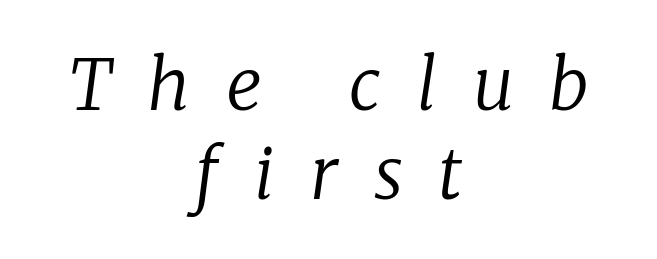
Q: Is the text bold? A: No.
Q: Is the text italic (slanted)? A: Yes, it leans right by about 8 degrees.
Q: Is the typeface a serif or a sans-serif typeface? A: Serif.
Q: Is the text underlined? A: No.
Q: How is the paragraph aligned? A: Centered.
Q: Is the spacing between letters normal or unusually wide? A: Unusually wide.
Q: Is the spacing between lines tight, normal or loose? A: Normal.
Q: Width (condensed, normal, or wide)? A: Normal.
Q: Stroke contrast? A: Low.
Q: x-height? A: Medium.
Q: Monospaced? A: No.
